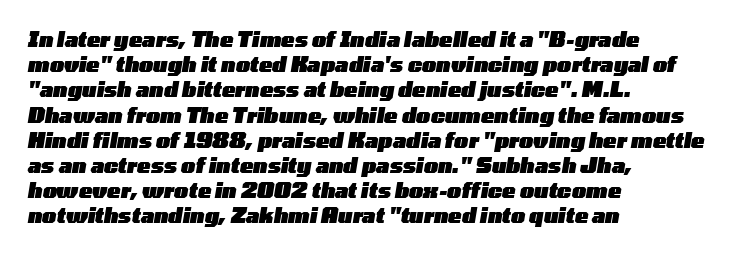
{"italic": "yes", "lean": "right", "slant_degrees": 10, "bold": "yes", "underline": "no", "align": "left", "line_spacing": "normal", "line_spacing_ratio": 1.26, "letter_spacing": "normal", "letter_spacing_em": 0.0, "glyph_px": 20}
